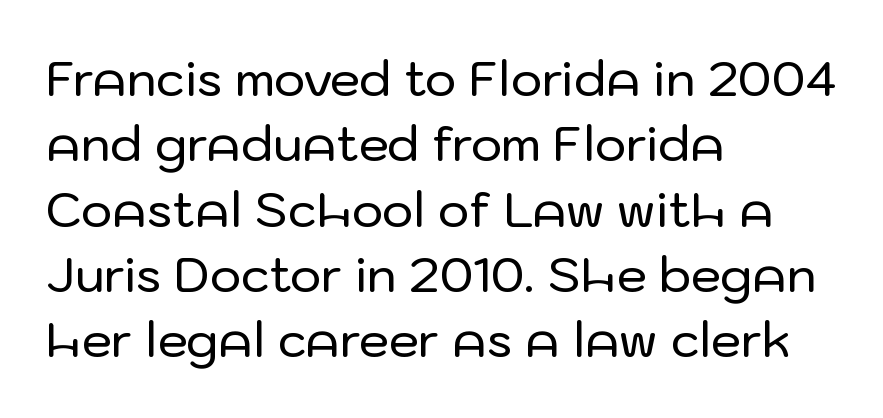
The image shows 48 px sans-serif type, upright; set left-aligned, normal line spacing (1.36x), normal letter spacing, not underlined; low stroke contrast and a medium x-height.
